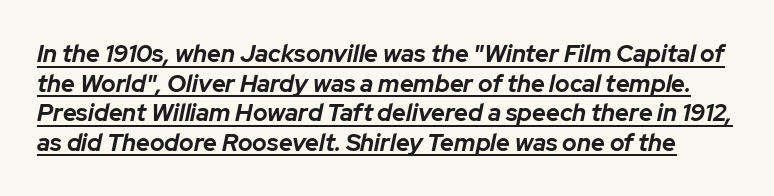
{"italic": "yes", "lean": "right", "slant_degrees": 12, "bold": "yes", "underline": "yes", "line_spacing_ratio": 1.23, "letter_spacing": "normal", "letter_spacing_em": 0.0, "glyph_px": 24}
